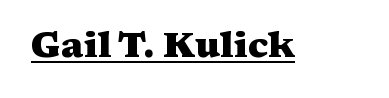
Q: Is the text bold? A: Yes.
Q: Is the text italic (slanted)? A: No, it is upright.
Q: Is the typeface a serif or a sans-serif typeface? A: Serif.
Q: Is the text underlined? A: Yes.
Q: Is the spacing between letters normal or unusually wide? A: Normal.
Q: Width (condensed, normal, or wide)? A: Wide.
Q: Stroke contrast? A: Medium.
Q: x-height? A: Medium.
Q: Monospaced? A: No.
